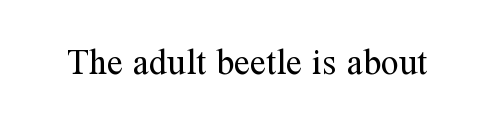
Q: Is the text bold? A: No.
Q: Is the text italic (slanted)? A: No, it is upright.
Q: Is the typeface a serif or a sans-serif typeface? A: Serif.
Q: Is the text underlined? A: No.
Q: Is the spacing between letters normal or unusually wide? A: Normal.
Q: Width (condensed, normal, or wide)? A: Normal.
Q: Stroke contrast? A: Medium.
Q: x-height? A: Medium.
Q: Monospaced? A: No.
